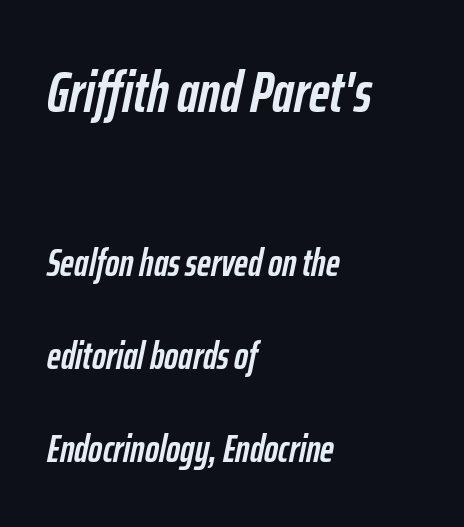
{"italic": "yes", "lean": "right", "slant_degrees": 12, "bold": "yes", "weight": "semibold", "width": "condensed", "stroke_contrast": "low", "x_height": "medium", "monospaced": "no", "underline": "no", "align": "left", "line_spacing": "loose", "line_spacing_ratio": 2.45, "letter_spacing": "normal", "letter_spacing_em": 0.0, "larger_block": "first", "size_ratio": 1.5, "glyph_px": 57}
